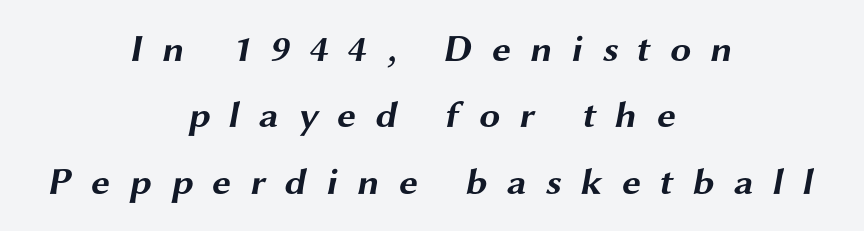
{"serif": "no", "bold": "yes", "weight": "bold", "width": "wide", "stroke_contrast": "medium", "x_height": "medium", "monospaced": "no", "underline": "no", "align": "center", "line_spacing_ratio": 1.75, "letter_spacing": "wide", "letter_spacing_em": 0.5, "glyph_px": 38}
